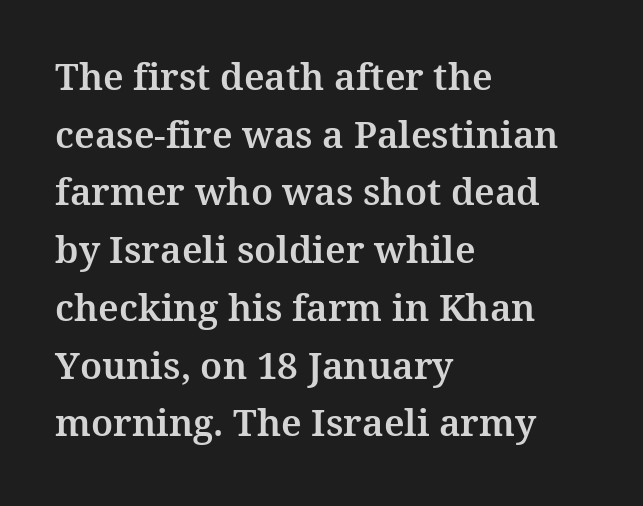
{"serif": "yes", "italic": "no", "width": "normal", "stroke_contrast": "medium", "x_height": "medium", "monospaced": "no", "underline": "no", "align": "left", "line_spacing": "normal", "line_spacing_ratio": 1.56, "letter_spacing": "normal", "letter_spacing_em": 0.0, "glyph_px": 37}
